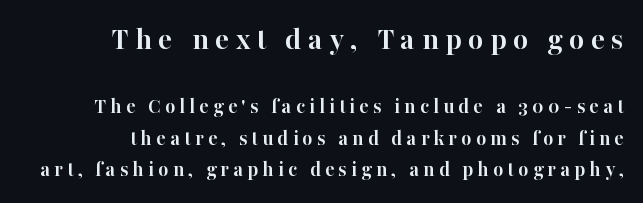
This rendering uses right alignment, leaving the left contour irregular. Type size steps down from the first block to the second. How would I describe the line gaps? Plain and ordinary. Unlike italic type, these characters show no tilt at all.
